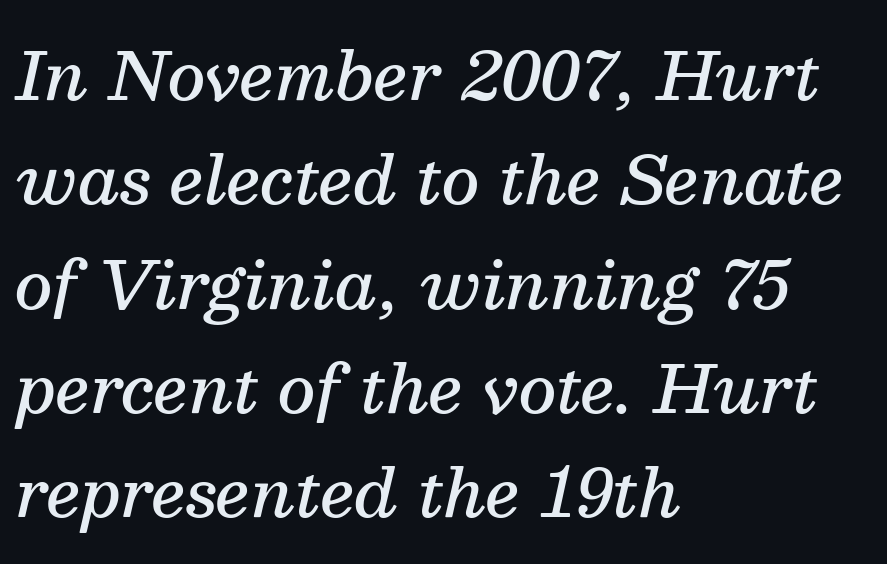
{"serif": "yes", "italic": "yes", "lean": "right", "slant_degrees": 13, "bold": "semi", "weight": "semibold", "width": "normal", "stroke_contrast": "medium", "x_height": "medium", "monospaced": "no", "underline": "no", "align": "left", "line_spacing": "normal", "line_spacing_ratio": 1.58, "letter_spacing": "normal", "letter_spacing_em": 0.0, "glyph_px": 66}
